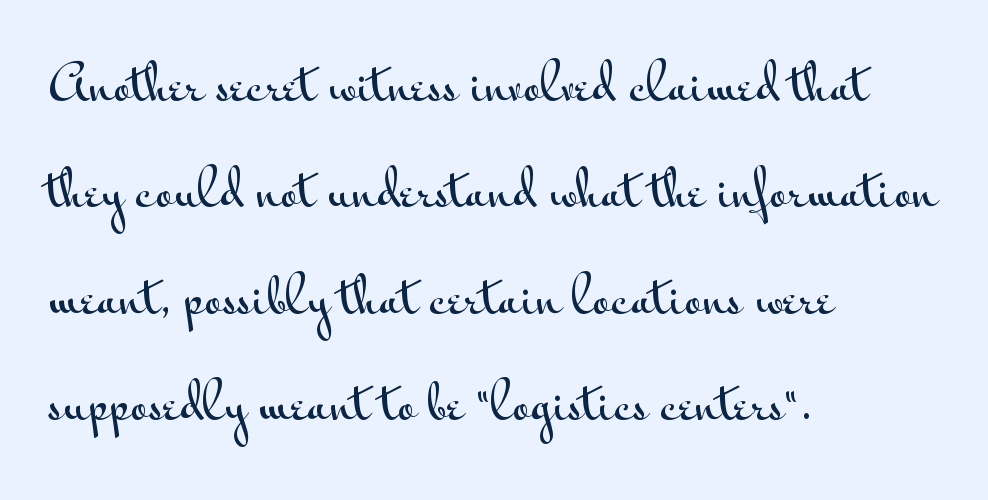
{"serif": "no", "width": "wide", "stroke_contrast": "medium", "x_height": "small", "monospaced": "no", "underline": "no", "align": "left", "line_spacing": "loose", "line_spacing_ratio": 2.17, "letter_spacing": "normal", "letter_spacing_em": 0.0, "glyph_px": 49}
